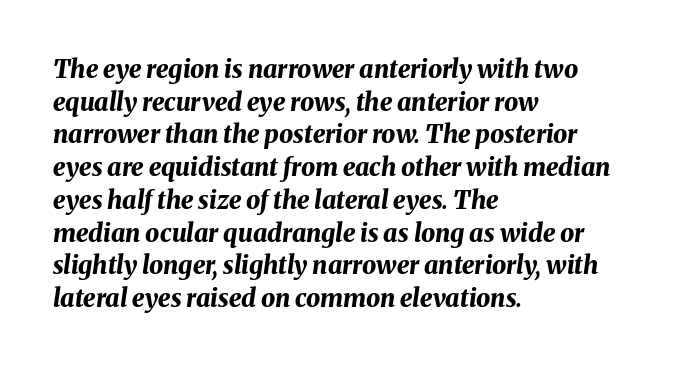
The image shows 25 px bold type, italic (leaning right); set left-aligned, normal line spacing (1.31x), normal letter spacing, not underlined.
